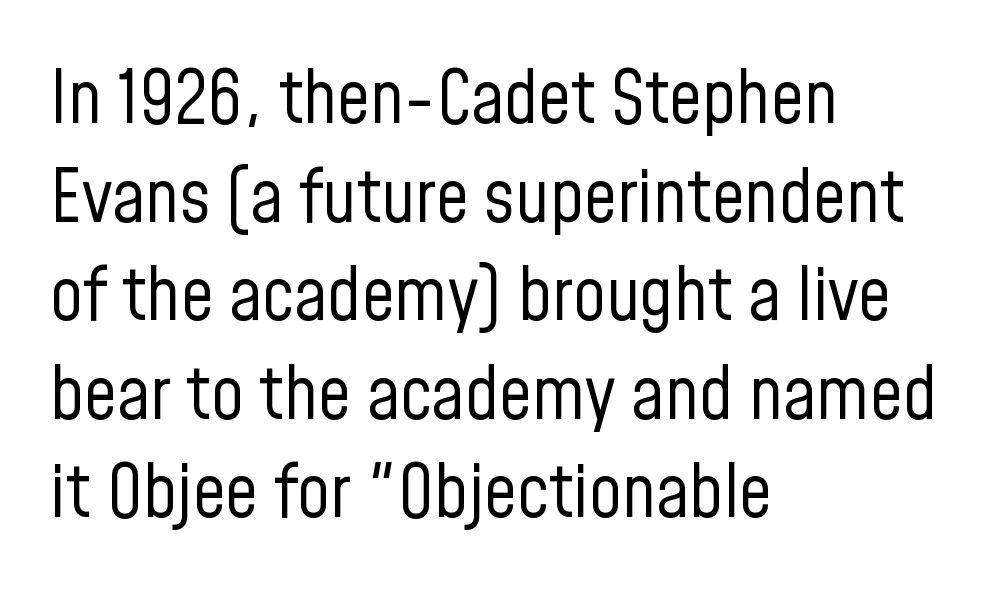
The image shows 73 px regular-weight, condensed sans-serif type, upright; set left-aligned, normal line spacing (1.35x), normal letter spacing, not underlined; low stroke contrast and a medium x-height.
